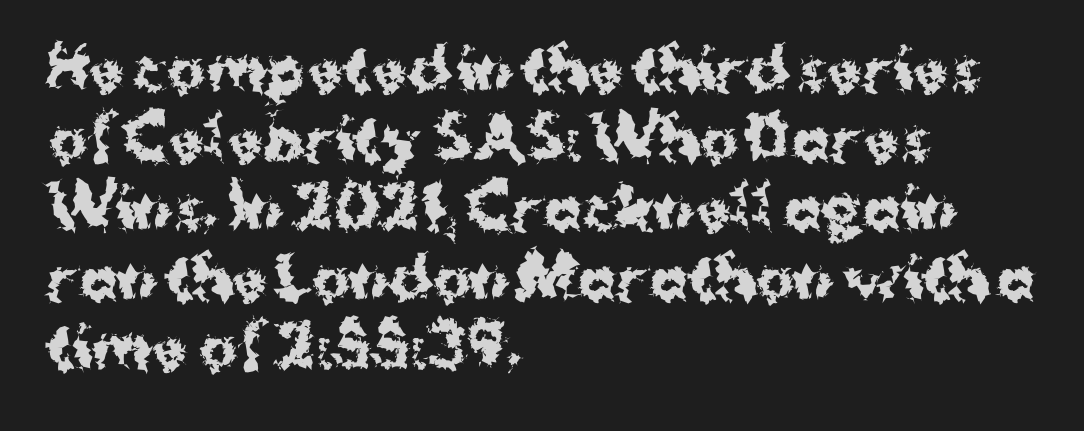
The face used here is a sans, in the tradition of grotesques and geometrics. This sample has the flowing, uneven cadence of proportional lettering. The horizontal fit of the characters is conventional and even. Every row of glyphs begins at an identical x-position on the left. Do the letters lean? They stand straight. The font is running at its bold setting.
